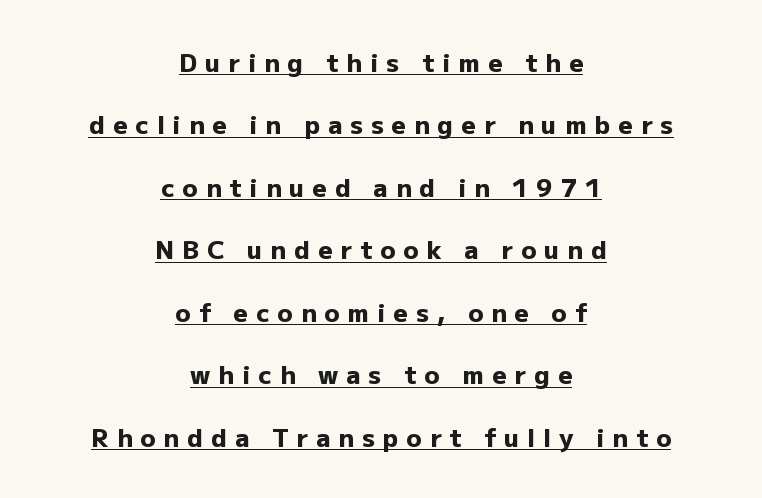
The image shows 25 px bold type, upright; set centered, loose line spacing (2.5x), unusually wide letter spacing (+0.32 em), underlined.
